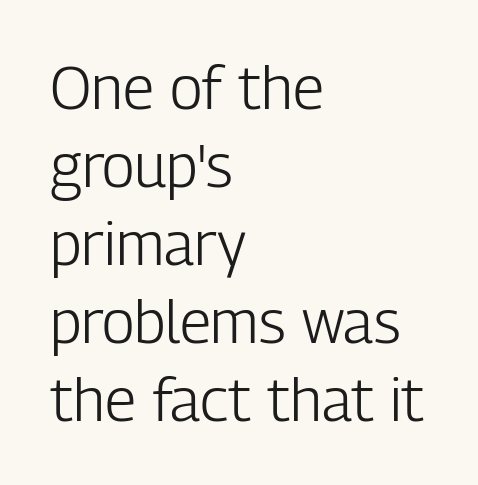
{"serif": "no", "italic": "no", "bold": "no", "weight": "light", "width": "condensed", "stroke_contrast": "low", "x_height": "medium", "monospaced": "no", "underline": "no", "align": "left", "line_spacing": "normal", "line_spacing_ratio": 1.3, "letter_spacing": "normal", "letter_spacing_em": 0.0, "glyph_px": 60}
